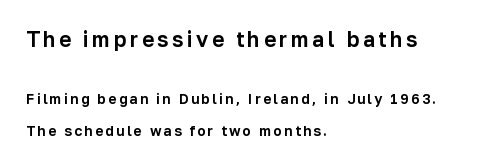
The block of text is sparse from top to bottom, with ample space between rows. The earlier block is typeset at a bigger size than the later block. Quick note: underline off. If you drew a ruler down the left edge, every line would touch it. The font's upright variant was chosen for this text.
